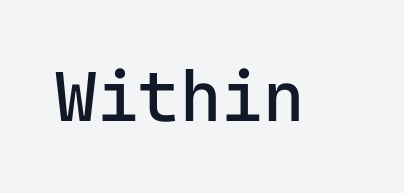
{"serif": "no", "italic": "no", "bold": "no", "weight": "regular", "width": "normal", "stroke_contrast": "low", "x_height": "medium", "underline": "no", "letter_spacing": "normal", "letter_spacing_em": 0.0, "glyph_px": 71}
